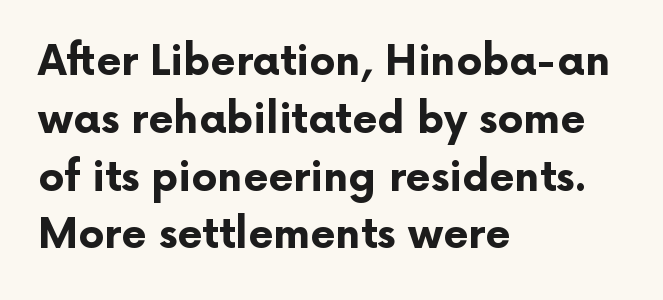
Q: Is the text bold? A: Yes.
Q: Is the text italic (slanted)? A: No, it is upright.
Q: Is the typeface a serif or a sans-serif typeface? A: Sans-serif.
Q: Is the text underlined? A: No.
Q: How is the paragraph aligned? A: Left-aligned.
Q: Is the spacing between letters normal or unusually wide? A: Normal.
Q: Is the spacing between lines tight, normal or loose? A: Normal.
Q: Width (condensed, normal, or wide)? A: Normal.
Q: Stroke contrast? A: Low.
Q: x-height? A: Medium.
Q: Monospaced? A: No.
